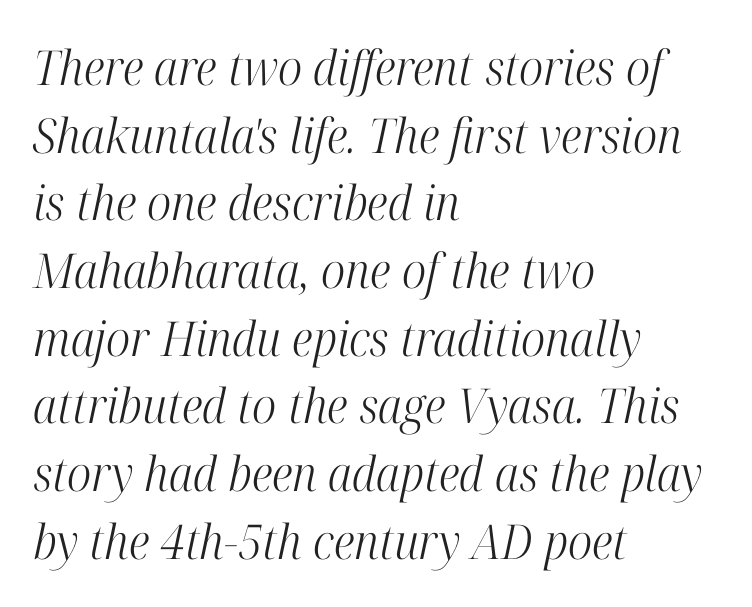
{"serif": "yes", "italic": "yes", "lean": "right", "slant_degrees": 12, "bold": "no", "weight": "light", "width": "condensed", "stroke_contrast": "high", "x_height": "medium", "monospaced": "no", "underline": "no", "align": "left", "line_spacing": "normal", "line_spacing_ratio": 1.41, "letter_spacing": "normal", "letter_spacing_em": 0.0, "glyph_px": 48}
